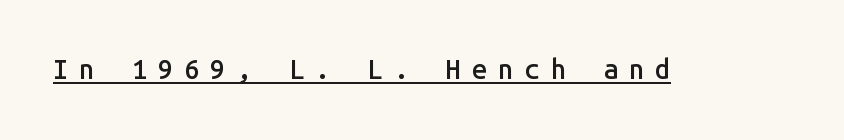
{"italic": "no", "bold": "semi", "underline": "yes", "letter_spacing": "wide", "letter_spacing_em": 0.41, "glyph_px": 27}
